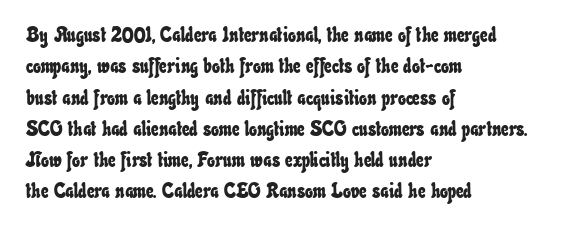
The image shows 21 px text type; set left-aligned, normal line spacing (1.49x), normal letter spacing, not underlined.
